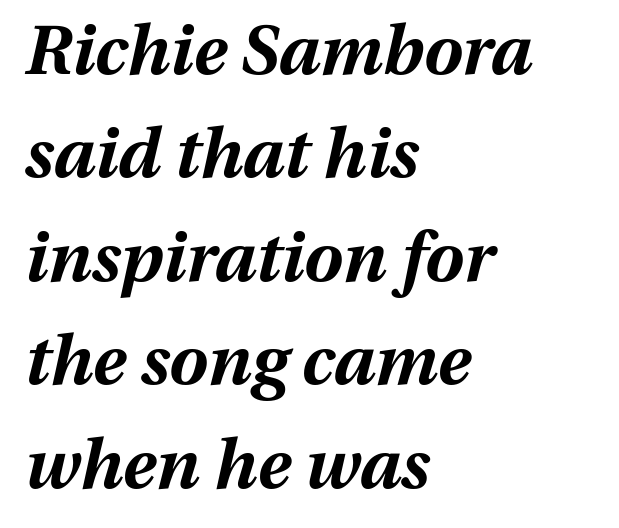
Q: Is the text bold? A: Yes.
Q: Is the text italic (slanted)? A: Yes, it leans right by about 13 degrees.
Q: Is the text underlined? A: No.
Q: How is the paragraph aligned? A: Left-aligned.
Q: Is the spacing between letters normal or unusually wide? A: Normal.
Q: Is the spacing between lines tight, normal or loose? A: Normal.
Q: Width (condensed, normal, or wide)? A: Normal.
Q: Stroke contrast? A: Medium.
Q: x-height? A: Medium.
Q: Monospaced? A: No.
